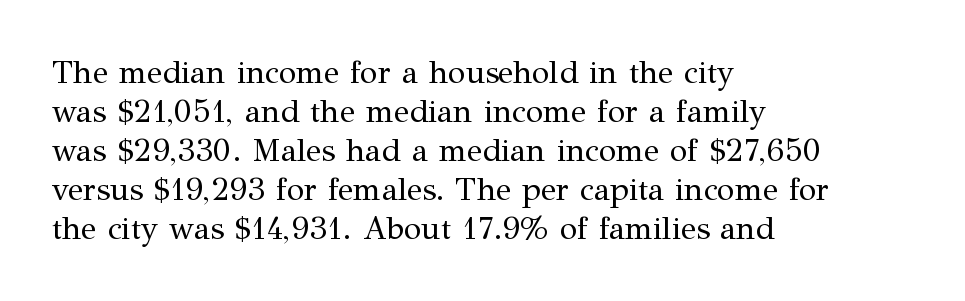
Typeset ragged right — the left edge is the straight one. Any mark beneath the type? The region is blank. Note: serifs present on the glyphs. Stroke mass is kept to a normal reading level or below. Caption: standard tracking, unaltered. You could not count columns in this text — the font is proportionally spaced.
